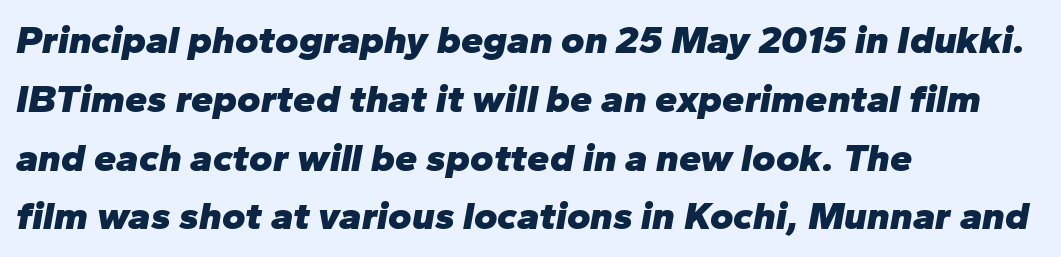
The image shows 40 px heavy type, italic (leaning right); set left-aligned, normal line spacing (1.47x), normal letter spacing, not underlined; low stroke contrast and a medium x-height.
